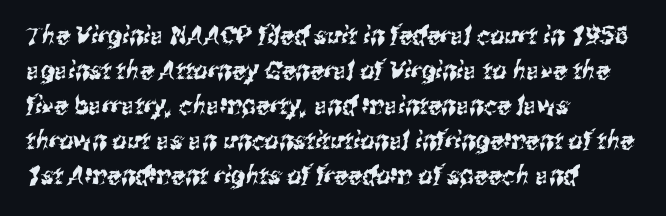
The space beneath each line is pristine and unruled. Short and long lines alike share a common starting point at left. Interline gaps are of average width in this sample. The type is set solid horizontally, with unmodified tracking.
